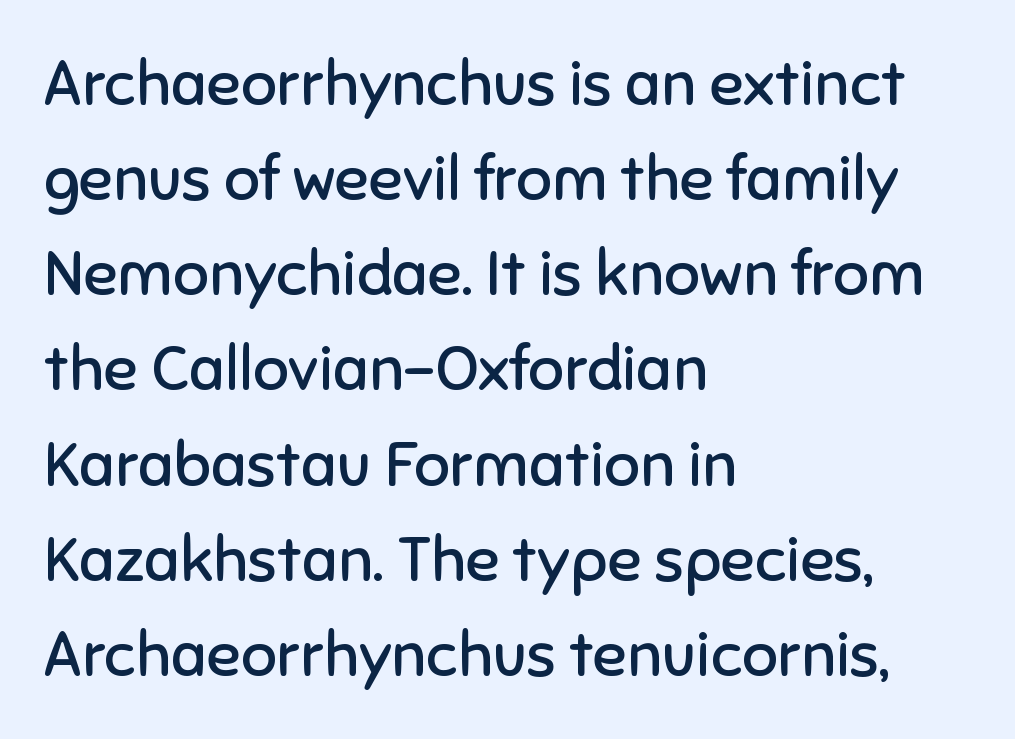
{"serif": "no", "italic": "no", "bold": "no", "weight": "regular", "width": "normal", "stroke_contrast": "low", "x_height": "medium", "monospaced": "no", "underline": "no", "align": "left", "line_spacing": "normal", "line_spacing_ratio": 1.51, "letter_spacing": "normal", "letter_spacing_em": 0.0, "glyph_px": 63}
